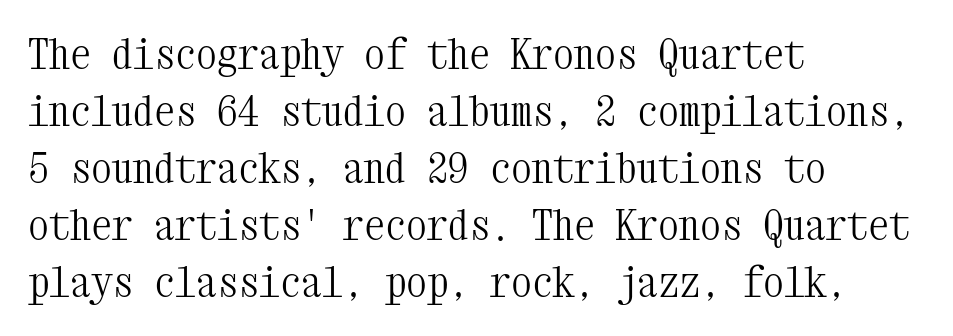
Q: Is the text bold? A: No.
Q: Is the text italic (slanted)? A: No, it is upright.
Q: Is the typeface a serif or a sans-serif typeface? A: Serif.
Q: Is the text underlined? A: No.
Q: How is the paragraph aligned? A: Left-aligned.
Q: Is the spacing between letters normal or unusually wide? A: Normal.
Q: Is the spacing between lines tight, normal or loose? A: Normal.
Q: Width (condensed, normal, or wide)? A: Condensed.
Q: Stroke contrast? A: Medium.
Q: x-height? A: Medium.
Q: Monospaced? A: Yes.
